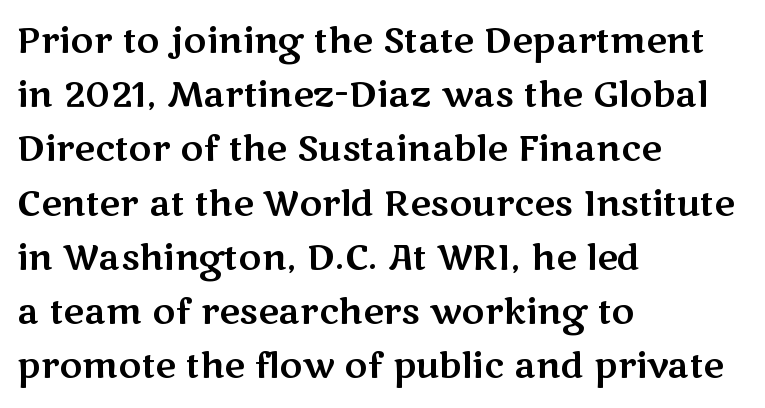
{"serif": "no", "italic": "no", "width": "wide", "stroke_contrast": "medium", "x_height": "medium", "monospaced": "no", "underline": "no", "align": "left", "line_spacing": "normal", "line_spacing_ratio": 1.55, "letter_spacing": "normal", "letter_spacing_em": 0.0, "glyph_px": 35}
